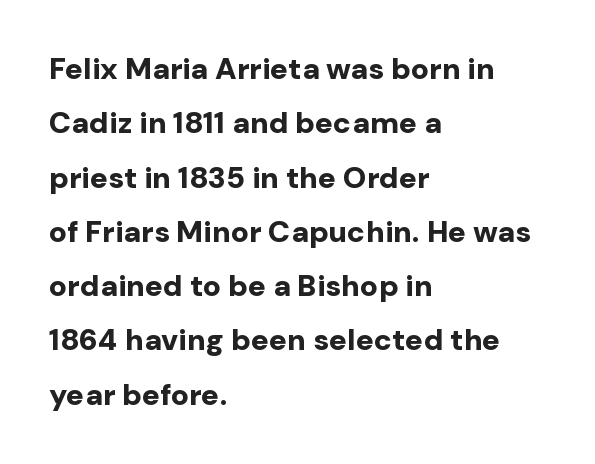
Q: Is the text bold? A: Yes.
Q: Is the text italic (slanted)? A: No, it is upright.
Q: Is the typeface a serif or a sans-serif typeface? A: Sans-serif.
Q: Is the text underlined? A: No.
Q: How is the paragraph aligned? A: Left-aligned.
Q: Is the spacing between letters normal or unusually wide? A: Normal.
Q: Width (condensed, normal, or wide)? A: Normal.
Q: Stroke contrast? A: Low.
Q: x-height? A: Medium.
Q: Monospaced? A: No.
